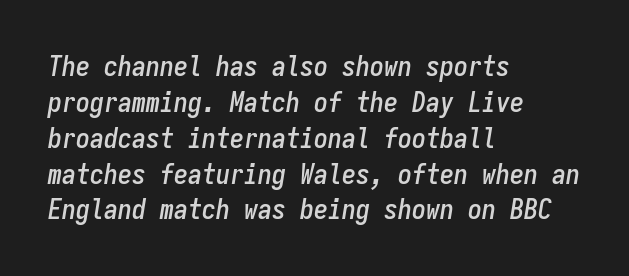
The image shows 28 px condensed type, italic (leaning right), monospaced; set left-aligned, normal line spacing (1.28x), normal letter spacing, not underlined; low stroke contrast and a medium x-height.
